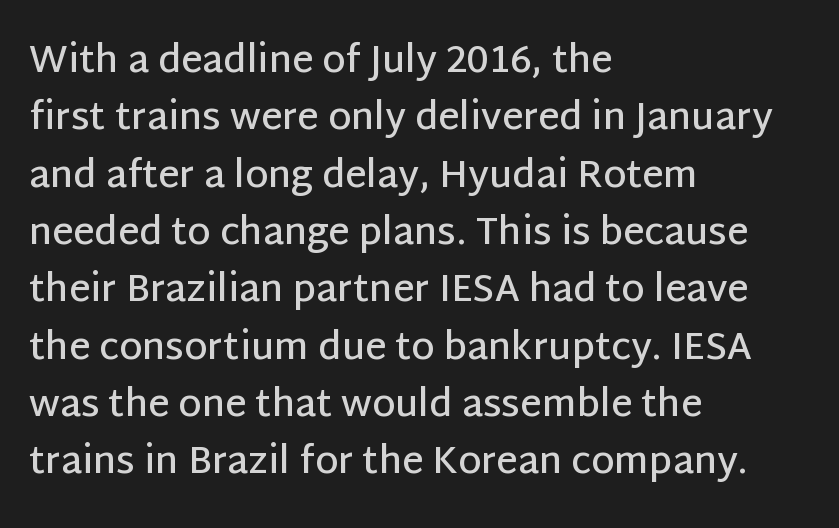
{"serif": "no", "italic": "no", "bold": "semi", "weight": "semibold", "width": "normal", "stroke_contrast": "low", "x_height": "large", "monospaced": "no", "underline": "no", "align": "left", "line_spacing": "normal", "line_spacing_ratio": 1.55, "letter_spacing": "normal", "letter_spacing_em": 0.0, "glyph_px": 37}
